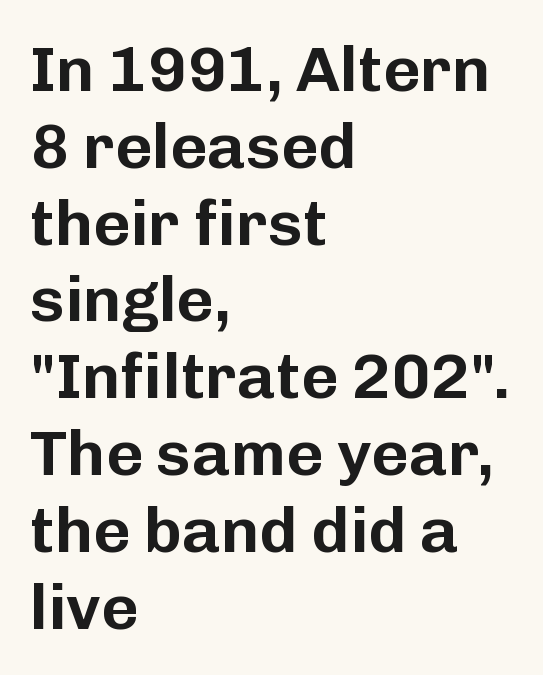
{"serif": "no", "italic": "no", "width": "normal", "stroke_contrast": "low", "x_height": "medium", "monospaced": "no", "underline": "no", "align": "left", "line_spacing_ratio": 1.2, "letter_spacing": "normal", "letter_spacing_em": 0.0, "glyph_px": 64}
